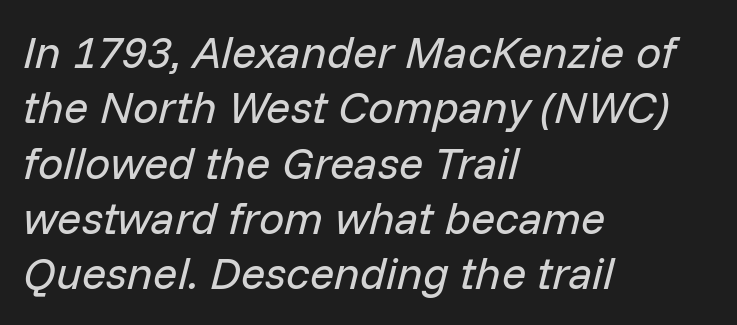
{"italic": "yes", "lean": "right", "slant_degrees": 14, "bold": "no", "weight": "regular", "width": "normal", "stroke_contrast": "low", "x_height": "medium", "monospaced": "no", "underline": "no", "align": "left", "line_spacing_ratio": 1.23, "letter_spacing": "normal", "letter_spacing_em": 0.0, "glyph_px": 45}
